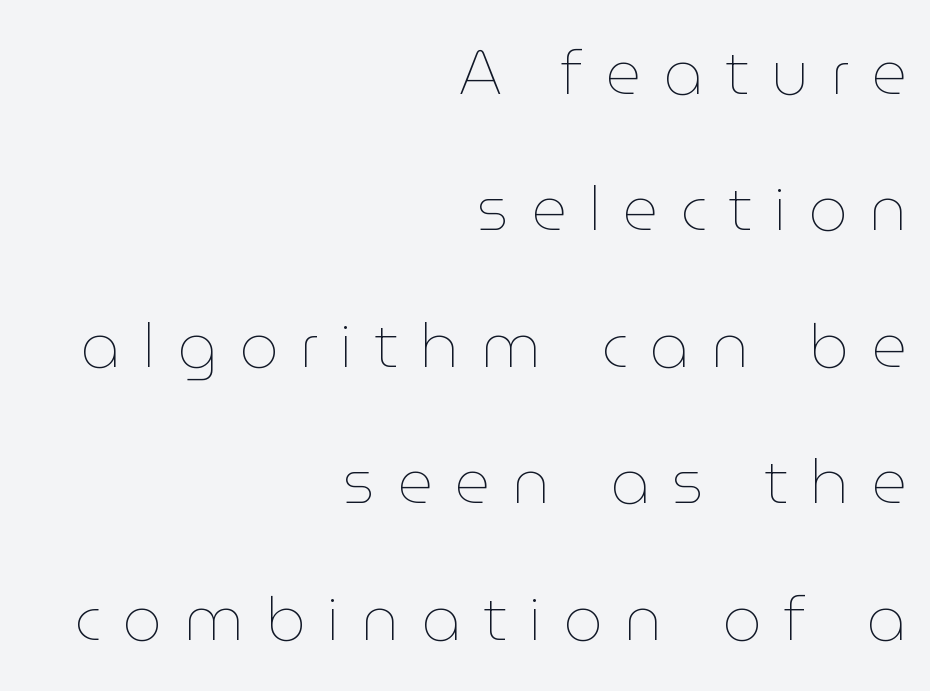
Q: Is the text bold? A: No.
Q: Is the text italic (slanted)? A: No, it is upright.
Q: Is the text underlined? A: No.
Q: How is the paragraph aligned? A: Right-aligned.
Q: Is the spacing between letters normal or unusually wide? A: Unusually wide.
Q: Is the spacing between lines tight, normal or loose? A: Loose.
Q: Width (condensed, normal, or wide)? A: Normal.
Q: Stroke contrast? A: Low.
Q: x-height? A: Medium.
Q: Monospaced? A: No.
